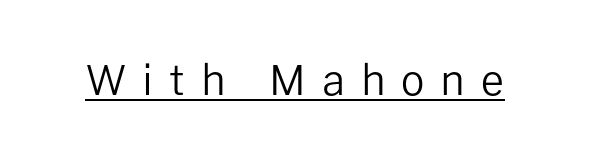
The image shows 41 px regular-weight sans-serif type, upright; set unusually wide letter spacing (+0.39 em), underlined; low stroke contrast and a medium x-height.
